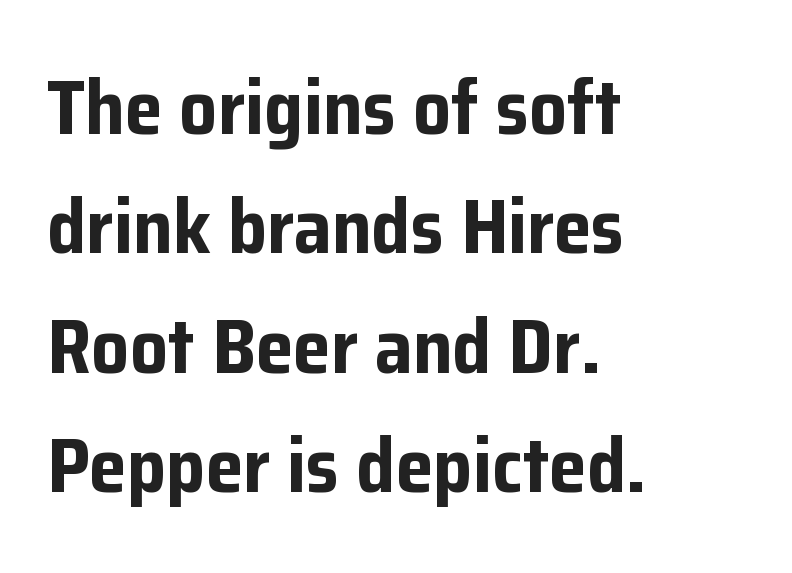
The image shows 76 px bold sans-serif type, upright; set left-aligned, normal line spacing (1.57x), normal letter spacing, not underlined; low stroke contrast and a medium x-height.
